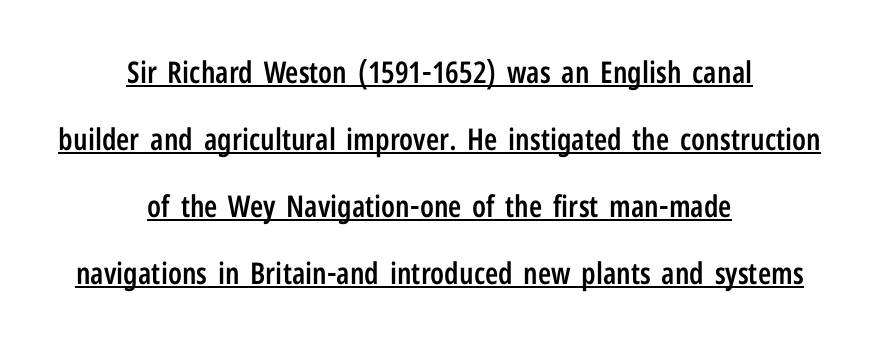
The image shows 30 px semibold, condensed sans-serif type, upright; set centered, loose line spacing (2.23x), normal letter spacing, underlined; low stroke contrast and a medium x-height.
